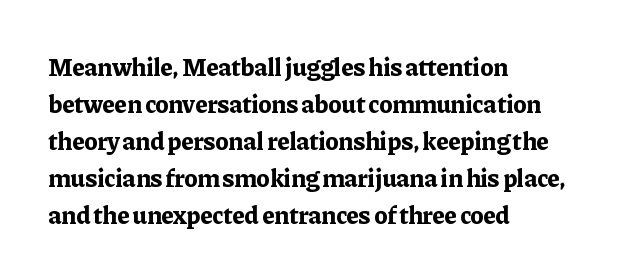
Q: Is the text bold? A: Yes.
Q: Is the text italic (slanted)? A: No, it is upright.
Q: Is the text underlined? A: No.
Q: How is the paragraph aligned? A: Left-aligned.
Q: Is the spacing between letters normal or unusually wide? A: Normal.
Q: Is the spacing between lines tight, normal or loose? A: Normal.
